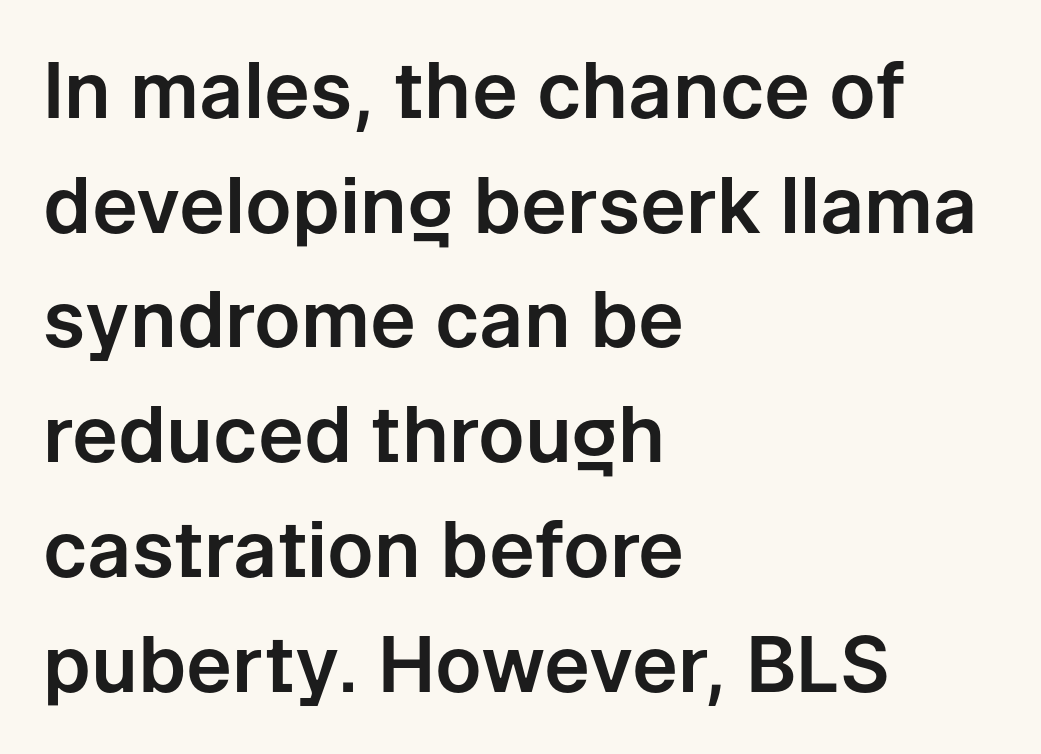
The compositor pushed each line to the left boundary. Type without underlining. Characters remain perfectly vertical along every line. Interline gaps are of average width in this sample. Nothing sits at the stroke ends, so this counts as sans-serif.
